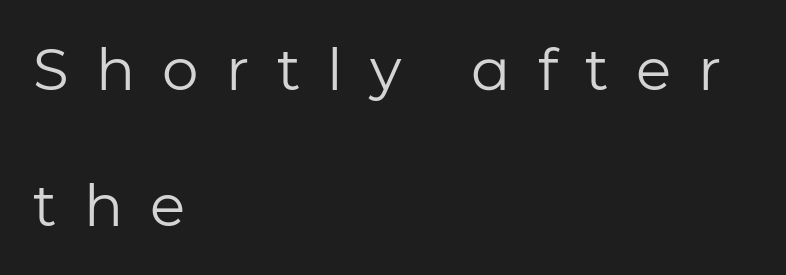
Q: Is the text bold? A: No.
Q: Is the text italic (slanted)? A: No, it is upright.
Q: Is the typeface a serif or a sans-serif typeface? A: Sans-serif.
Q: Is the text underlined? A: No.
Q: How is the paragraph aligned? A: Left-aligned.
Q: Is the spacing between letters normal or unusually wide? A: Unusually wide.
Q: Is the spacing between lines tight, normal or loose? A: Loose.
Q: Width (condensed, normal, or wide)? A: Normal.
Q: Stroke contrast? A: Low.
Q: x-height? A: Medium.
Q: Monospaced? A: No.
